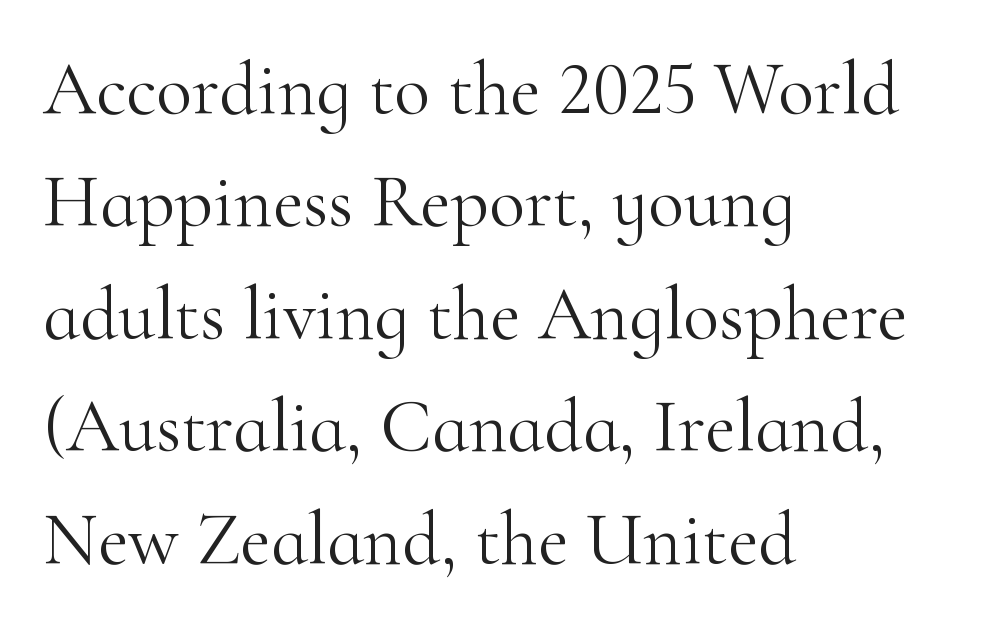
Casual observation: everything's shoved over to the left. The block of text has a typical density, with ordinary space between rows. Each row of text sits above clean, open space. Unlike italic type, these characters show no tilt at all.
